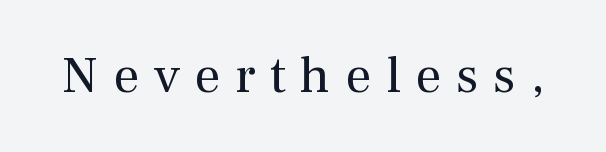
No word sits above an underline. The passage shown is typed in a proportional face where columns would drift. Characters remain perfectly vertical along every line. Stroke thickness stays within the range of a standard reading face or lighter. Typographically, this falls in the serif category. Tracking value appears strongly positive — letters spread wide.
